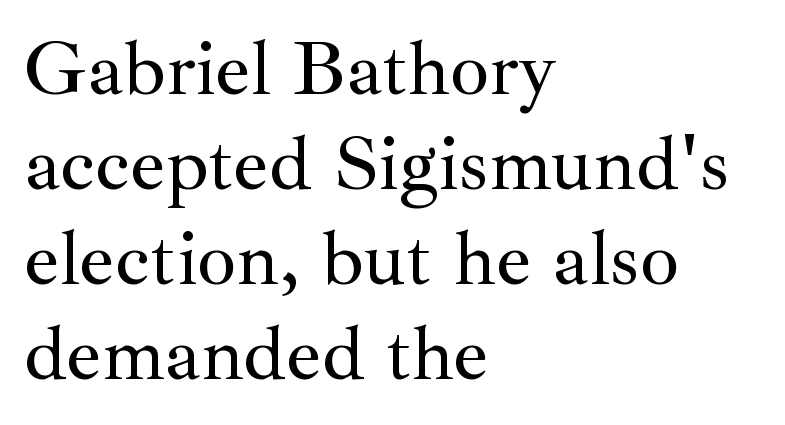
Is the letter spacing exaggerated? No — it looks like the ordinary default. The rag falls on the right side of this text block. You could not count columns in this text — the font is proportionally spaced. Serifs: yes, visible at the terminals of the letterforms.
